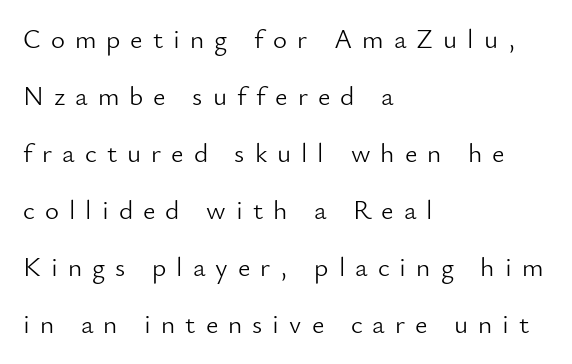
Q: Is the text bold? A: No.
Q: Is the text italic (slanted)? A: No, it is upright.
Q: Is the text underlined? A: No.
Q: How is the paragraph aligned? A: Left-aligned.
Q: Is the spacing between letters normal or unusually wide? A: Unusually wide.
Q: Is the spacing between lines tight, normal or loose? A: Loose.
